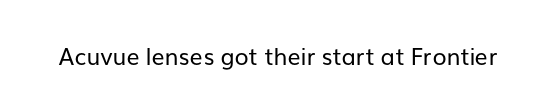
The image shows 23 px text type, upright; set normal letter spacing, not underlined.
